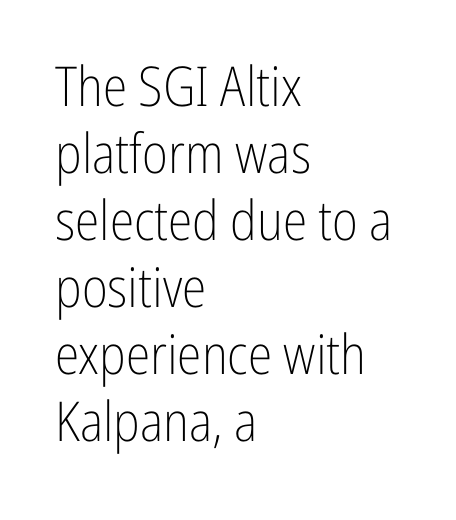
Q: Is the text bold? A: No.
Q: Is the text italic (slanted)? A: No, it is upright.
Q: Is the typeface a serif or a sans-serif typeface? A: Sans-serif.
Q: Is the text underlined? A: No.
Q: How is the paragraph aligned? A: Left-aligned.
Q: Is the spacing between letters normal or unusually wide? A: Normal.
Q: Width (condensed, normal, or wide)? A: Condensed.
Q: Stroke contrast? A: Low.
Q: x-height? A: Medium.
Q: Monospaced? A: No.
